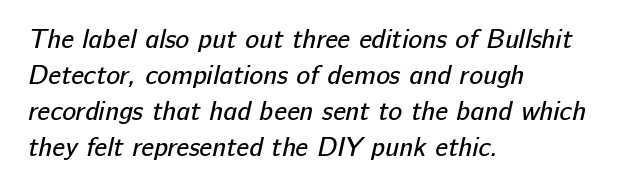
The image shows 26 px text type; set left-aligned, normal line spacing (1.38x), normal letter spacing, not underlined.
